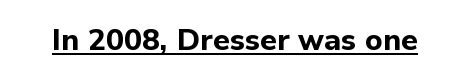
{"serif": "no", "italic": "no", "bold": "yes", "weight": "bold", "width": "normal", "stroke_contrast": "low", "x_height": "medium", "monospaced": "no", "underline": "yes", "letter_spacing": "normal", "letter_spacing_em": 0.0, "glyph_px": 30}
